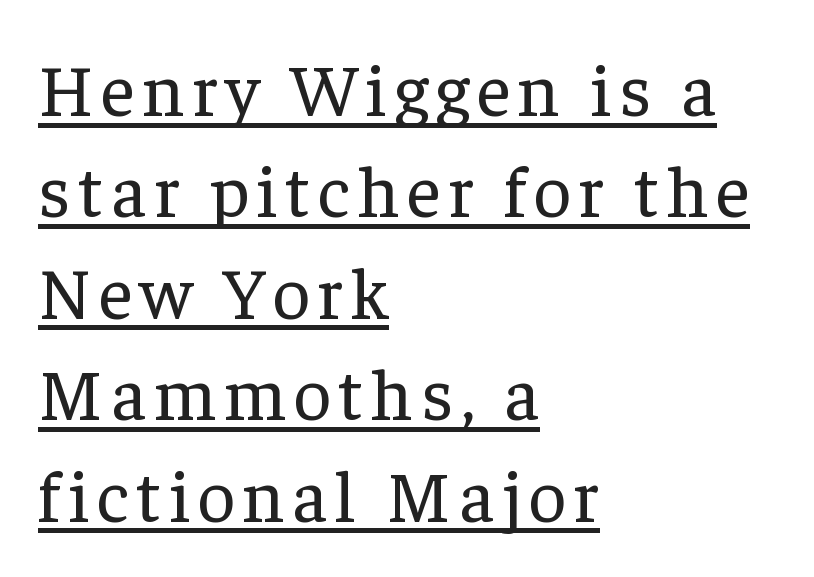
The font's upright variant was chosen for this text. Letterform terminals end in serifs throughout the passage. Underlining? Definitely there. Letters have the restrained weight of plain body copy at most.
